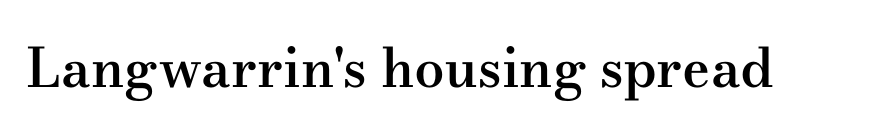
{"serif": "yes", "italic": "no", "bold": "semi", "weight": "semibold", "width": "wide", "stroke_contrast": "medium", "x_height": "small", "monospaced": "no", "underline": "no", "letter_spacing": "normal", "letter_spacing_em": 0.0, "glyph_px": 54}
